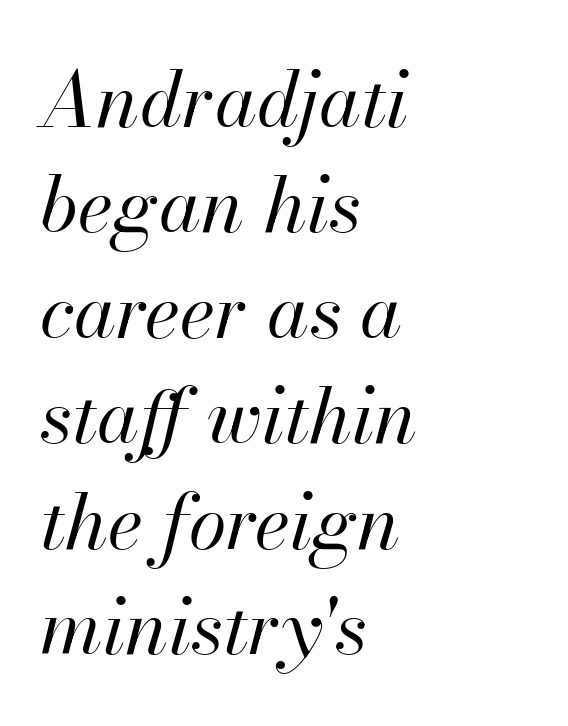
The image shows 77 px regular-weight type, italic (leaning right); set left-aligned, normal line spacing (1.37x), normal letter spacing, not underlined; high stroke contrast and a small x-height.
